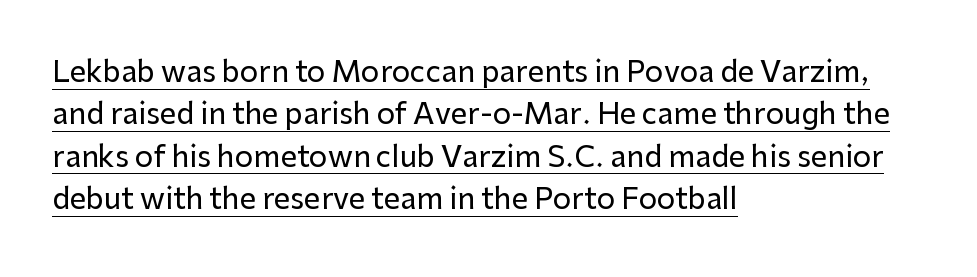
Q: Is the text italic (slanted)? A: No, it is upright.
Q: Is the typeface a serif or a sans-serif typeface? A: Sans-serif.
Q: Is the text underlined? A: Yes.
Q: How is the paragraph aligned? A: Left-aligned.
Q: Is the spacing between letters normal or unusually wide? A: Normal.
Q: Is the spacing between lines tight, normal or loose? A: Normal.
Q: Width (condensed, normal, or wide)? A: Normal.
Q: Stroke contrast? A: Low.
Q: x-height? A: Medium.
Q: Monospaced? A: No.
